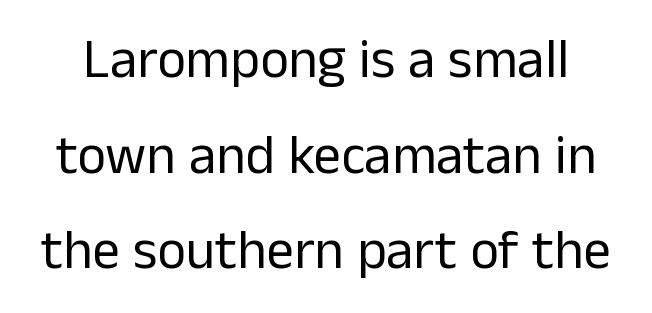
{"serif": "no", "italic": "no", "bold": "no", "weight": "regular", "width": "normal", "stroke_contrast": "low", "x_height": "medium", "monospaced": "no", "underline": "no", "line_spacing_ratio": 1.74, "letter_spacing": "normal", "letter_spacing_em": 0.0, "glyph_px": 55}
